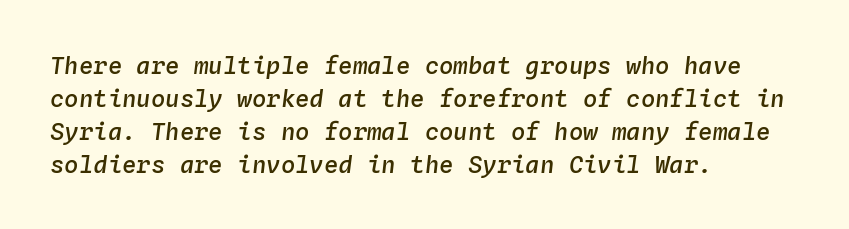
Caption: semibold face, moderately heavy strokes. If you drew a ruler down the left edge, every line would touch it. This sample uses an oblique cut, with every glyph tilted off the vertical. Interline gaps are of average width in this sample.
